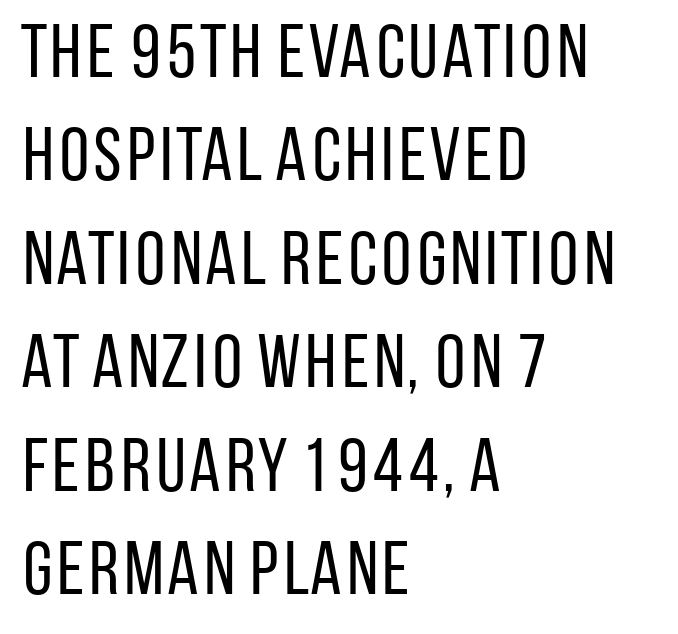
Vertical spacing — default. If you drew a line through each stem, it would be perfectly vertical. There is no visible air inserted between adjacent glyphs. Letters rest on an invisible, unmarked baseline. The face used here is a sans, in the tradition of grotesques and geometrics. The font sits on the lighter half of the weight spectrum, regular included.
